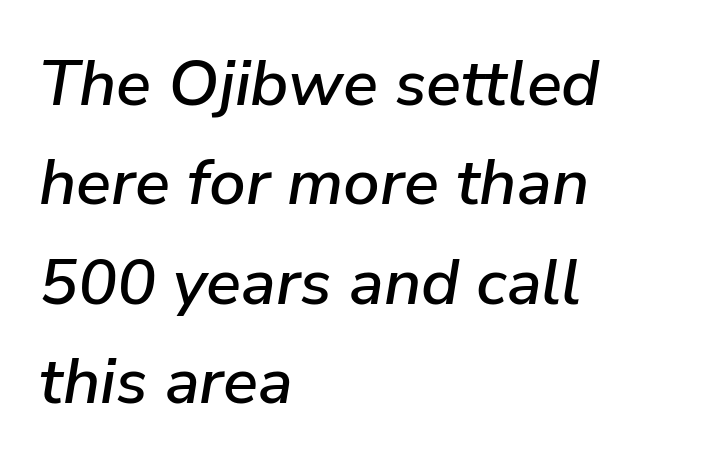
The image shows 65 px text type, italic (leaning right); set left-aligned, normal line spacing (1.53x), normal letter spacing, not underlined; low stroke contrast and a medium x-height.
